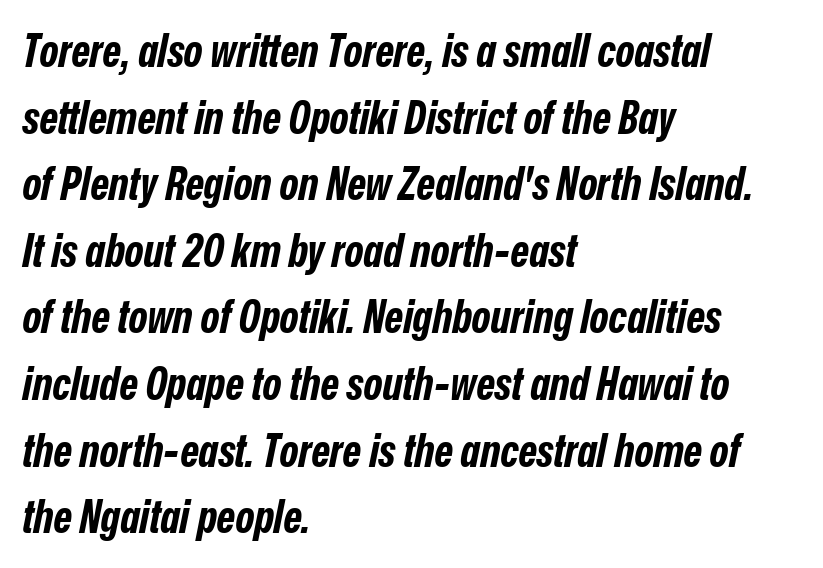
{"italic": "yes", "lean": "right", "slant_degrees": 12, "bold": "yes", "weight": "bold", "width": "condensed", "stroke_contrast": "low", "x_height": "medium", "monospaced": "no", "underline": "no", "align": "left", "line_spacing": "normal", "line_spacing_ratio": 1.48, "letter_spacing": "normal", "letter_spacing_em": 0.0, "glyph_px": 45}
